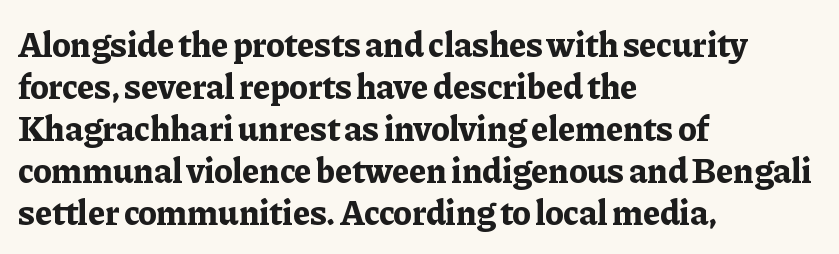
{"serif": "yes", "italic": "no", "bold": "yes", "weight": "bold", "width": "normal", "stroke_contrast": "low", "x_height": "medium", "monospaced": "no", "underline": "no", "align": "left", "line_spacing_ratio": 1.2, "letter_spacing": "normal", "letter_spacing_em": 0.0, "glyph_px": 35}
